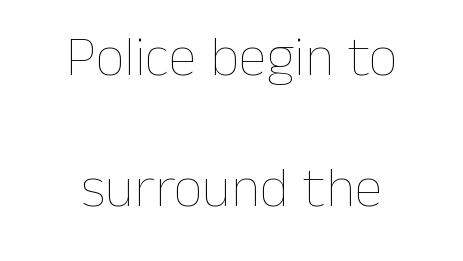
The image shows 57 px thin type, upright; set centered, loose line spacing (2.29x), normal letter spacing, not underlined; low stroke contrast and a medium x-height.
